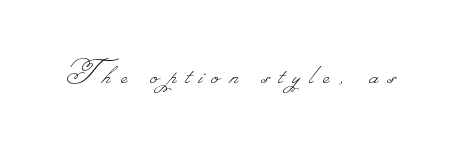
{"bold": "no", "weight": "thin", "width": "normal", "stroke_contrast": "low", "monospaced": "no", "underline": "no", "letter_spacing": "wide", "letter_spacing_em": 0.28, "glyph_px": 35}
